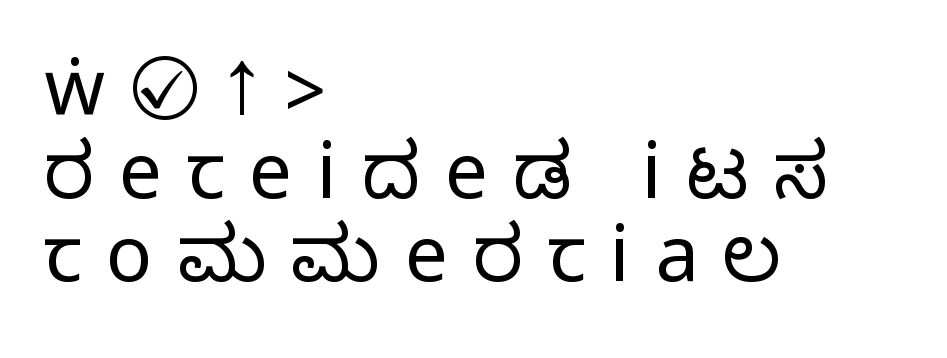
Q: Is the text italic (slanted)? A: No, it is upright.
Q: Is the typeface a serif or a sans-serif typeface? A: Sans-serif.
Q: Is the text underlined? A: No.
Q: How is the paragraph aligned? A: Left-aligned.
Q: Is the spacing between letters normal or unusually wide? A: Unusually wide.
Q: Is the spacing between lines tight, normal or loose? A: Tight.
Q: Width (condensed, normal, or wide)? A: Condensed.
Q: Stroke contrast? A: Medium.
Q: Monospaced? A: No.
